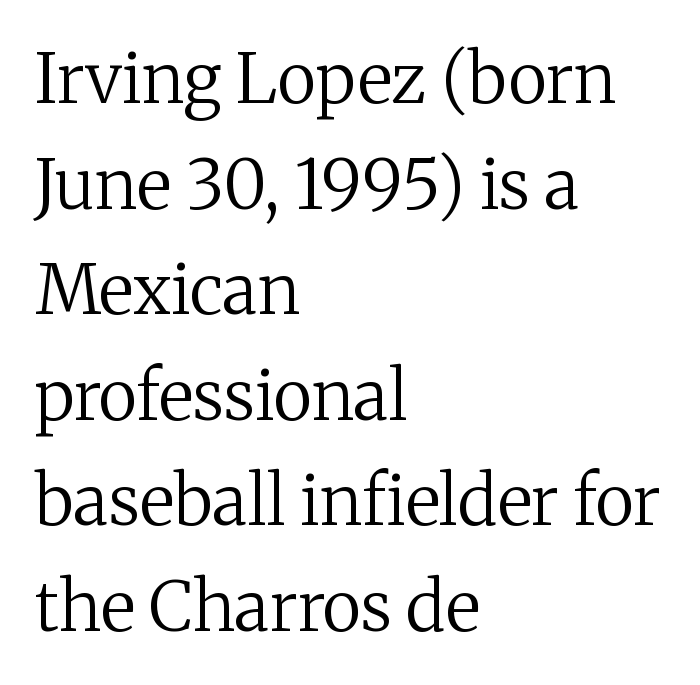
The letters advance in unequal steps, a hallmark of proportional type. The glyphs are unaccompanied by any horizontal stroke below them. What kind of face is this? One with serifs. Is there any slant? The stems are plumb.
